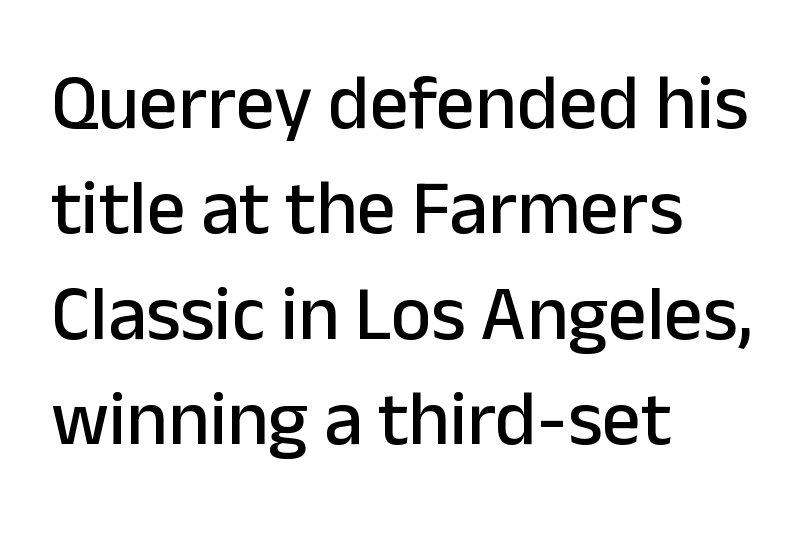
{"serif": "no", "italic": "no", "width": "normal", "stroke_contrast": "low", "x_height": "medium", "monospaced": "no", "underline": "no", "align": "left", "line_spacing": "normal", "line_spacing_ratio": 1.37, "letter_spacing": "normal", "letter_spacing_em": 0.0, "glyph_px": 77}
